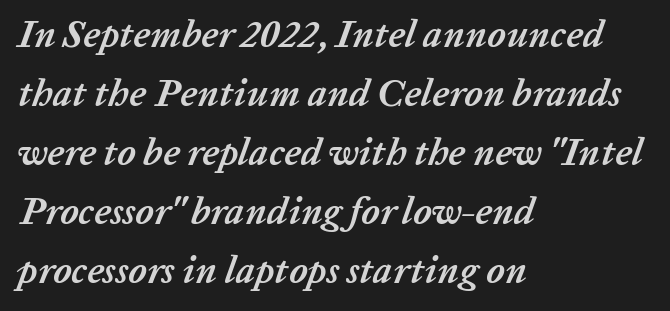
The image shows 38 px semibold type, italic (leaning right); set left-aligned, normal line spacing (1.55x), normal letter spacing, not underlined; low stroke contrast and a medium x-height.
